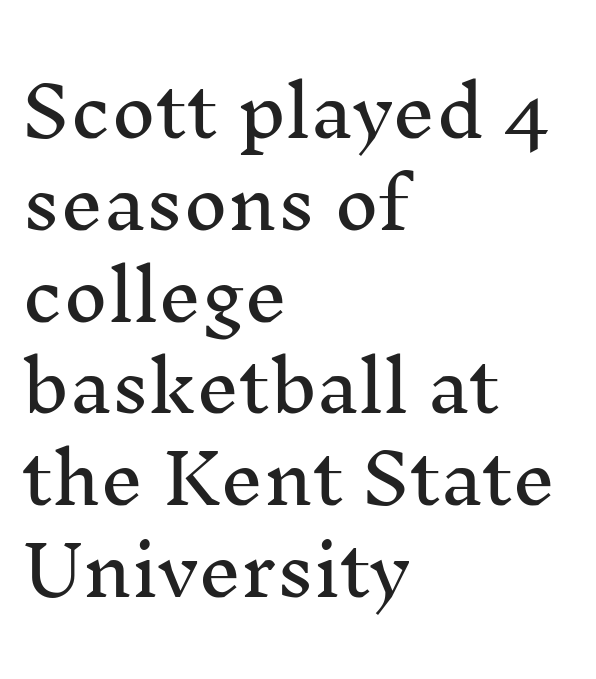
Q: Is the text italic (slanted)? A: No, it is upright.
Q: Is the typeface a serif or a sans-serif typeface? A: Serif.
Q: Is the text underlined? A: No.
Q: How is the paragraph aligned? A: Left-aligned.
Q: Is the spacing between letters normal or unusually wide? A: Normal.
Q: Is the spacing between lines tight, normal or loose? A: Normal.
Q: Width (condensed, normal, or wide)? A: Normal.
Q: Stroke contrast? A: Medium.
Q: x-height? A: Medium.
Q: Monospaced? A: No.
